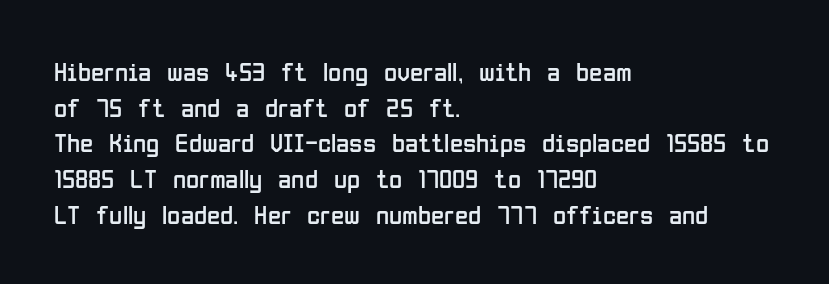
{"italic": "no", "bold": "no", "underline": "no", "align": "left", "line_spacing": "normal", "line_spacing_ratio": 1.32, "letter_spacing": "normal", "letter_spacing_em": 0.0, "glyph_px": 27}
